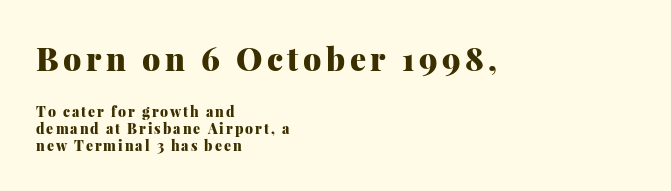
{"serif": "yes", "italic": "no", "bold": "yes", "weight": "heavy", "width": "normal", "stroke_contrast": "medium", "x_height": "medium", "monospaced": "no", "underline": "no", "align": "left", "line_spacing_ratio": 1.22, "larger_block": "first", "size_ratio": 2.29, "glyph_px": 32}
